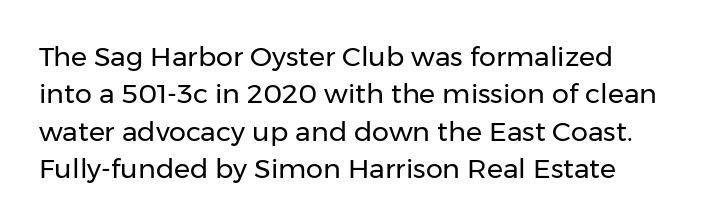
You can tell it's not italic because the verticals are truly vertical. The vertical gap from one line to the next is medium. Check the space under the baseline: it is left empty. Bold? No — there's no thickening of the strokes.
